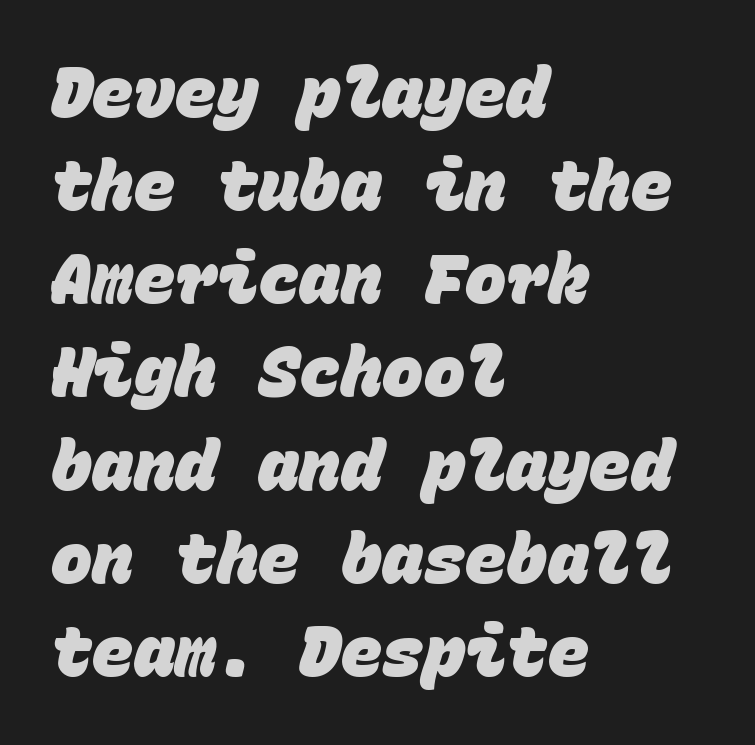
The image shows 69 px heavy sans-serif type, monospaced; set left-aligned, normal line spacing (1.35x), normal letter spacing, not underlined; low stroke contrast and a large x-height.
